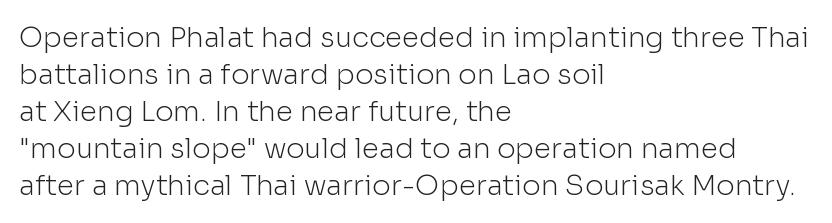
The image shows 28 px light sans-serif type, upright; set left-aligned, normal line spacing (1.32x), normal letter spacing, not underlined; low stroke contrast and a medium x-height.
